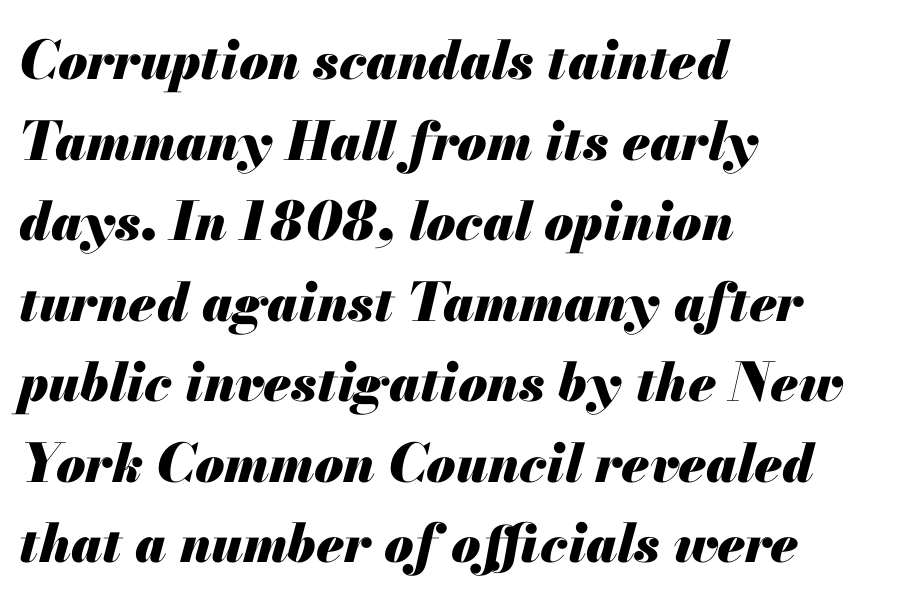
{"italic": "yes", "lean": "right", "slant_degrees": 13, "bold": "yes", "weight": "heavy", "width": "normal", "stroke_contrast": "medium", "x_height": "small", "monospaced": "no", "underline": "no", "align": "left", "line_spacing": "normal", "line_spacing_ratio": 1.52, "letter_spacing": "normal", "letter_spacing_em": 0.0, "glyph_px": 53}
